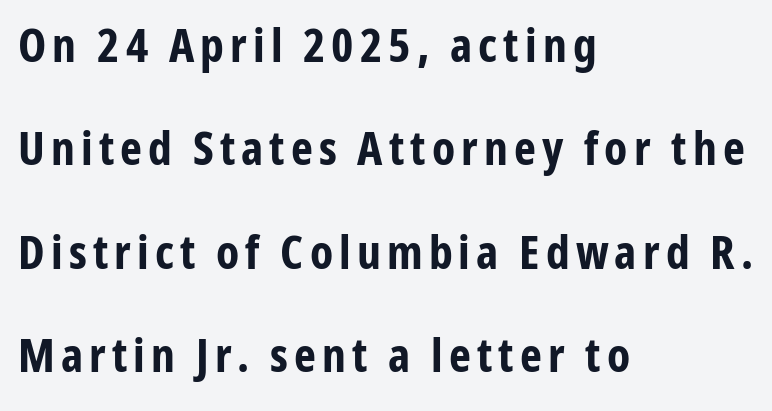
Q: Is the text bold? A: Yes.
Q: Is the text italic (slanted)? A: No, it is upright.
Q: Is the typeface a serif or a sans-serif typeface? A: Sans-serif.
Q: Is the text underlined? A: No.
Q: How is the paragraph aligned? A: Left-aligned.
Q: Is the spacing between lines tight, normal or loose? A: Loose.
Q: Width (condensed, normal, or wide)? A: Condensed.
Q: Stroke contrast? A: Low.
Q: x-height? A: Medium.
Q: Monospaced? A: No.
